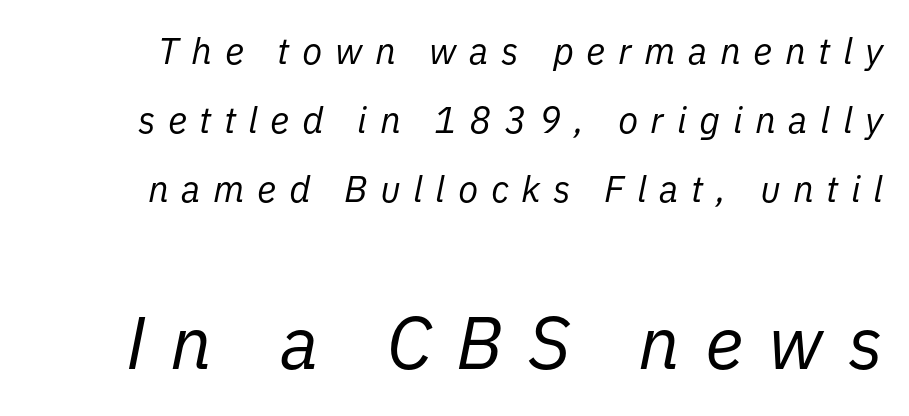
Q: Is the text bold? A: No.
Q: Is the text italic (slanted)? A: Yes, it leans right by about 11 degrees.
Q: Is the text underlined? A: No.
Q: Is the spacing between letters normal or unusually wide? A: Unusually wide.
Q: Which block of text is set in a larger size, the first (top) or the second (bottom)? A: The second (bottom) one.
Q: Width (condensed, normal, or wide)? A: Normal.
Q: Stroke contrast? A: Low.
Q: x-height? A: Medium.
Q: Monospaced? A: No.
